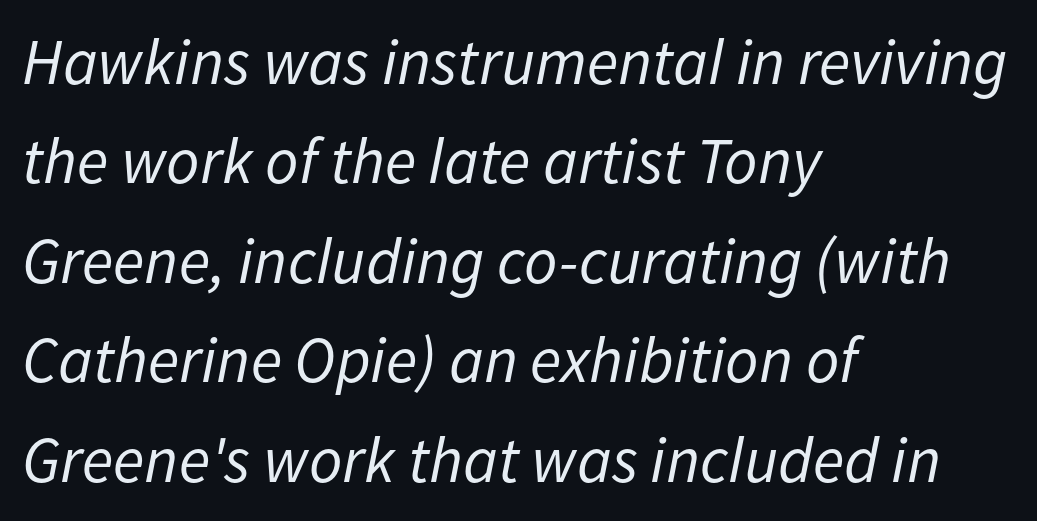
{"italic": "yes", "lean": "right", "slant_degrees": 11, "bold": "no", "weight": "regular", "width": "normal", "stroke_contrast": "low", "x_height": "medium", "monospaced": "no", "underline": "no", "align": "left", "line_spacing": "normal", "line_spacing_ratio": 1.53, "letter_spacing": "normal", "letter_spacing_em": 0.0, "glyph_px": 65}
